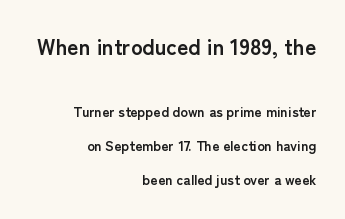
{"italic": "no", "bold": "yes", "underline": "no", "align": "right", "line_spacing": "loose", "line_spacing_ratio": 2.42, "letter_spacing": "normal", "letter_spacing_em": 0.0, "larger_block": "first", "size_ratio": 1.57, "glyph_px": 22}
